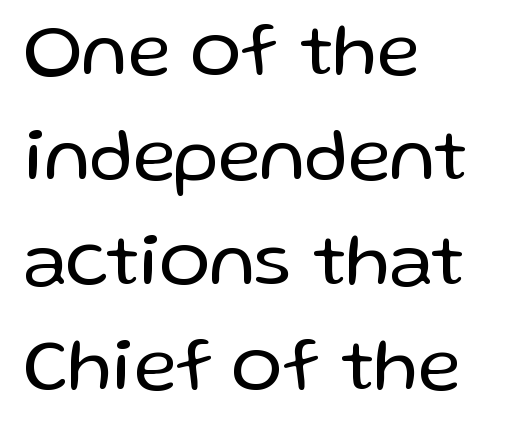
{"serif": "no", "italic": "no", "bold": "no", "weight": "regular", "width": "normal", "stroke_contrast": "low", "x_height": "medium", "monospaced": "no", "underline": "no", "align": "left", "line_spacing": "normal", "line_spacing_ratio": 1.4, "letter_spacing": "normal", "letter_spacing_em": 0.0, "glyph_px": 75}
